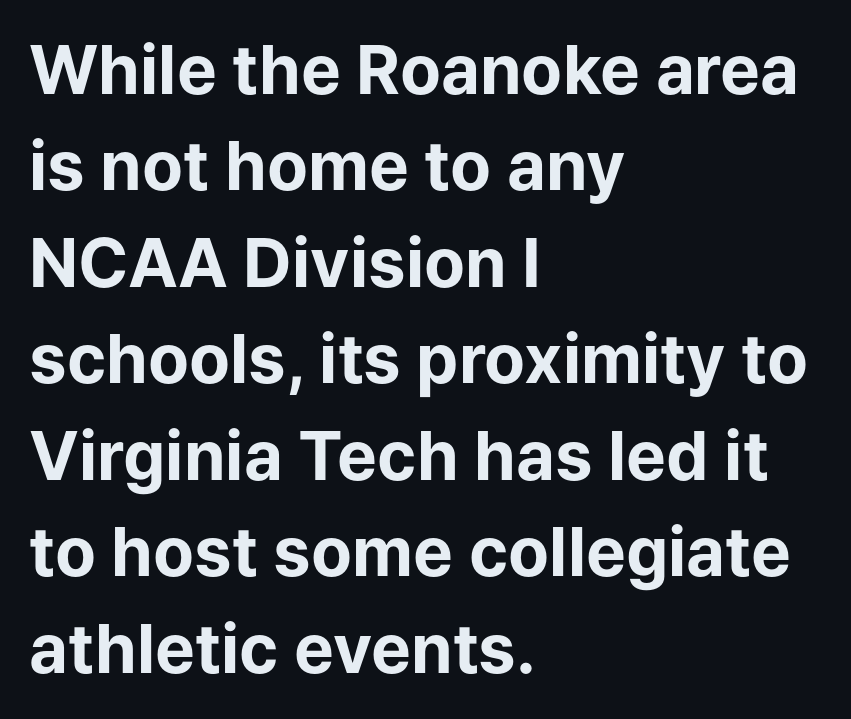
The image shows 67 px bold sans-serif type, upright; set left-aligned, normal line spacing (1.44x), normal letter spacing, not underlined; low stroke contrast and a medium x-height.
